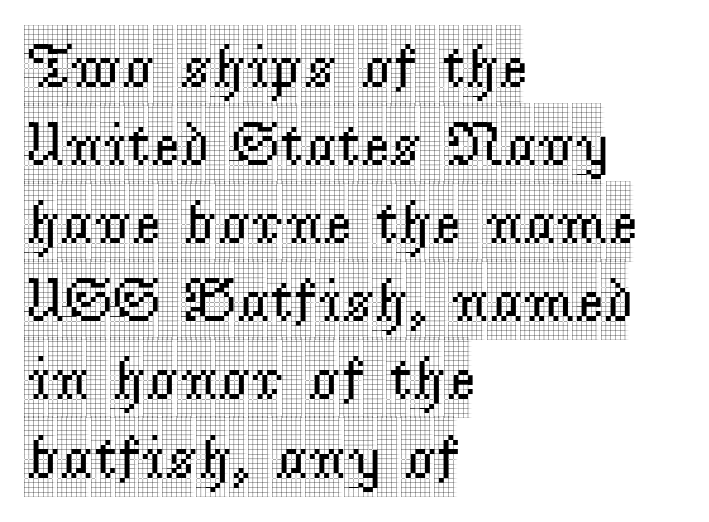
The image shows 62 px condensed serif type, upright; set left-aligned, normal line spacing (1.26x), normal letter spacing, not underlined; a large x-height.
